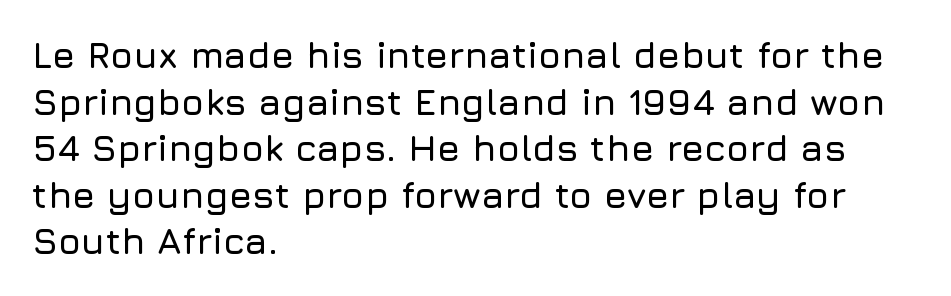
{"serif": "no", "italic": "no", "width": "normal", "stroke_contrast": "low", "x_height": "medium", "monospaced": "no", "underline": "no", "align": "left", "line_spacing": "normal", "line_spacing_ratio": 1.26, "letter_spacing": "normal", "letter_spacing_em": 0.0, "glyph_px": 37}
